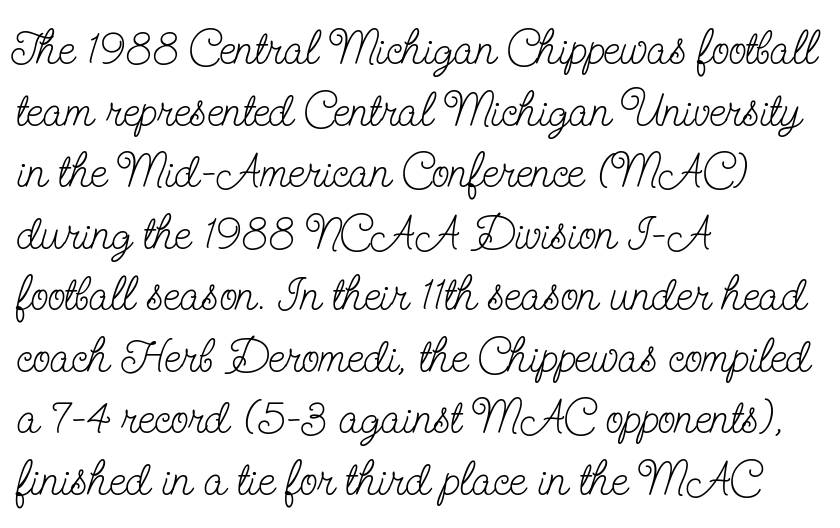
{"serif": "yes", "bold": "no", "weight": "light", "width": "condensed", "stroke_contrast": "low", "x_height": "small", "monospaced": "no", "underline": "no", "align": "left", "line_spacing": "normal", "line_spacing_ratio": 1.31, "letter_spacing": "normal", "letter_spacing_em": 0.0, "glyph_px": 47}
